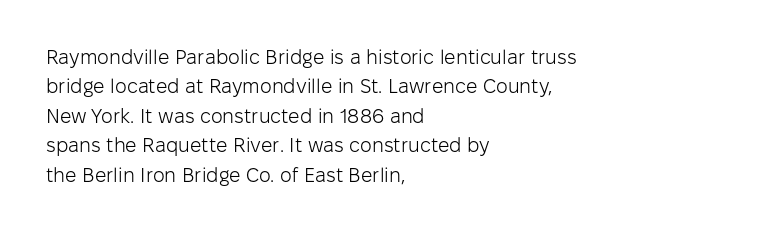
Q: Is the text bold? A: No.
Q: Is the text italic (slanted)? A: No, it is upright.
Q: Is the text underlined? A: No.
Q: How is the paragraph aligned? A: Left-aligned.
Q: Is the spacing between letters normal or unusually wide? A: Normal.
Q: Is the spacing between lines tight, normal or loose? A: Normal.
